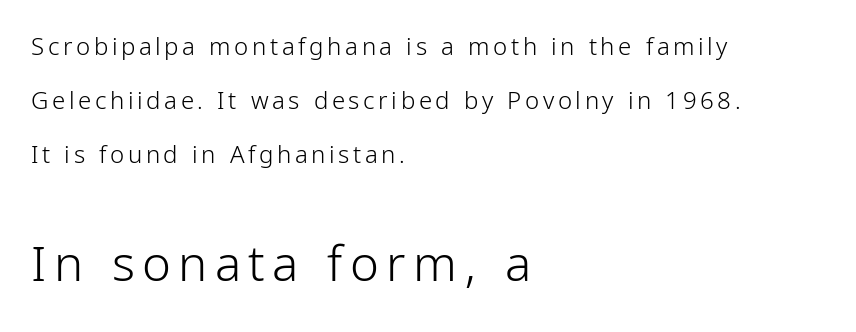
{"serif": "no", "italic": "no", "bold": "no", "weight": "light", "width": "condensed", "stroke_contrast": "low", "x_height": "medium", "monospaced": "no", "underline": "no", "align": "left", "line_spacing": "loose", "line_spacing_ratio": 2.26, "larger_block": "second", "size_ratio": 2.04, "glyph_px": 49}
